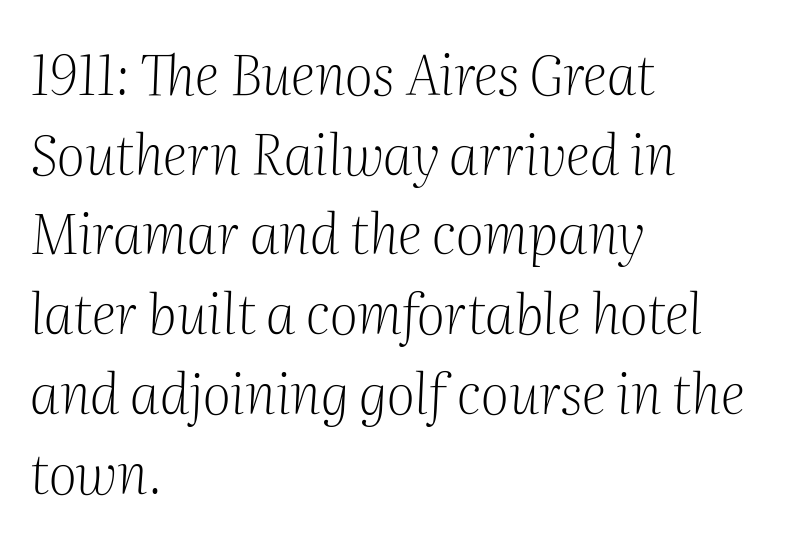
Q: Is the text bold? A: No.
Q: Is the text italic (slanted)? A: Yes, it leans right by about 2 degrees.
Q: Is the typeface a serif or a sans-serif typeface? A: Serif.
Q: Is the text underlined? A: No.
Q: How is the paragraph aligned? A: Left-aligned.
Q: Is the spacing between letters normal or unusually wide? A: Normal.
Q: Is the spacing between lines tight, normal or loose? A: Normal.
Q: Width (condensed, normal, or wide)? A: Normal.
Q: Stroke contrast? A: Medium.
Q: x-height? A: Medium.
Q: Monospaced? A: No.
